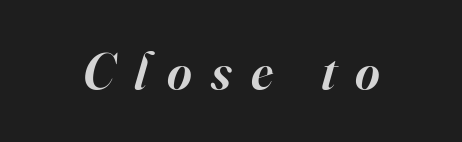
How heavy is the stroke? Medium-heavy — a semibold, shy of bold. The face used here has a pronounced slope to its letters. Letters rest on an invisible, unmarked baseline. Do the characters align in a grid? No, the font is proportional. Inter-character spacing is expanded well beyond the font's built-in metrics. In terms of letterform style, serifs are clearly present.
